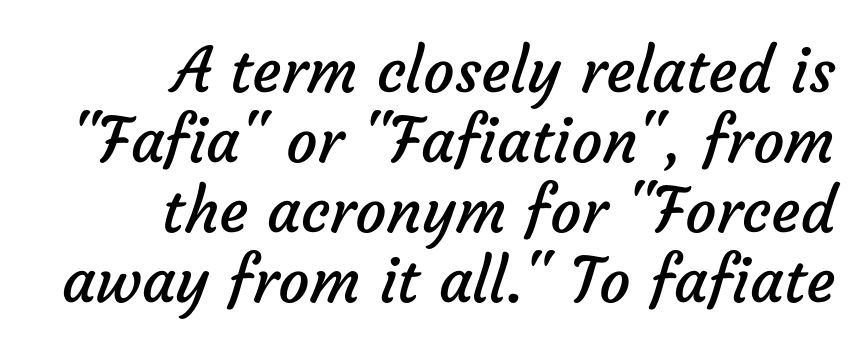
Q: Is the text bold? A: No.
Q: Is the typeface a serif or a sans-serif typeface? A: Sans-serif.
Q: Is the text underlined? A: No.
Q: How is the paragraph aligned? A: Right-aligned.
Q: Is the spacing between letters normal or unusually wide? A: Normal.
Q: Is the spacing between lines tight, normal or loose? A: Tight.
Q: Width (condensed, normal, or wide)? A: Normal.
Q: Stroke contrast? A: Low.
Q: x-height? A: Medium.
Q: Monospaced? A: No.
